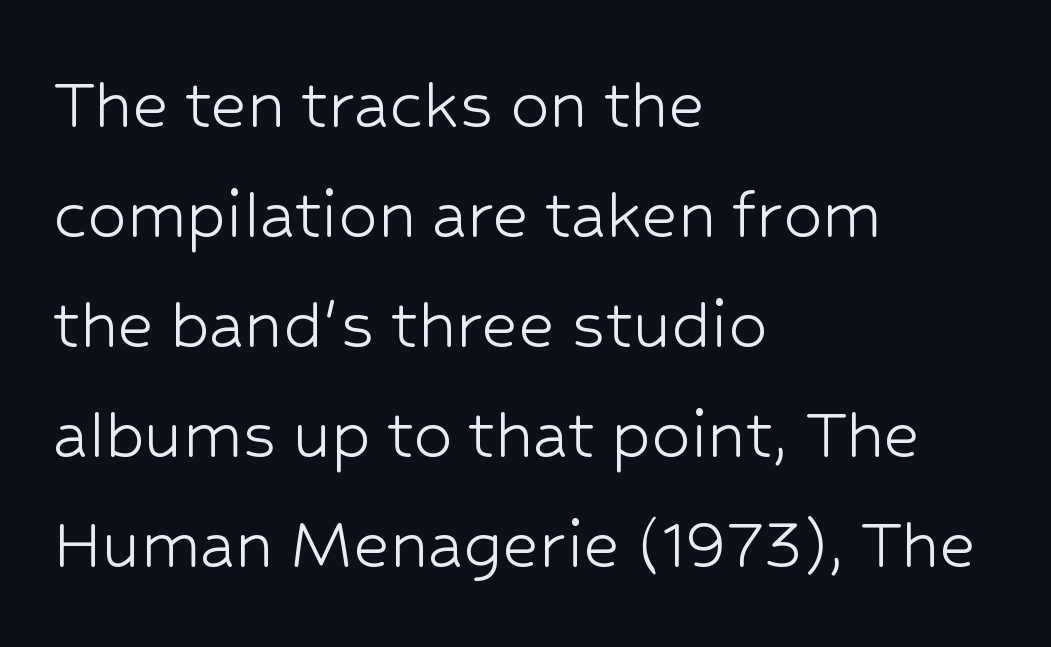
The strokes carry an ordinary text weight at most. Each line starts at the same left margin while the right side varies. The glyphs are unaccompanied by any horizontal stroke below them. You can tell it's not italic because the verticals are truly vertical. The passage shown is typed in a proportional face where columns would drift.
